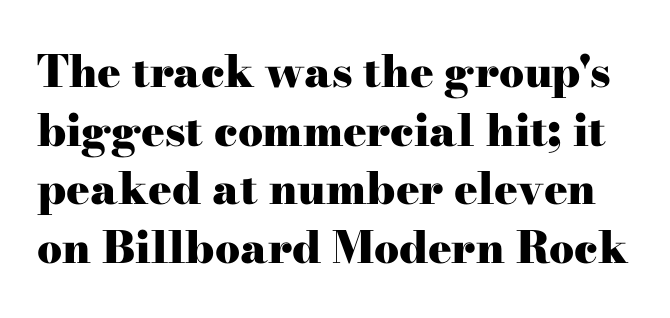
This rendering employs a face with finishing strokes, i.e., a serif. The type is set solid horizontally, with unmodified tracking. The space beneath each line is pristine and unruled. Heavy-handed strokes throughout: this text is bold.
